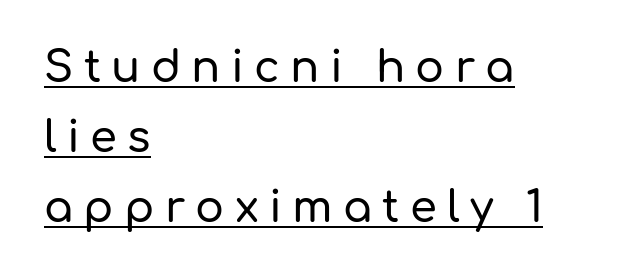
Q: Is the text italic (slanted)? A: No, it is upright.
Q: Is the typeface a serif or a sans-serif typeface? A: Sans-serif.
Q: Is the text underlined? A: Yes.
Q: How is the paragraph aligned? A: Left-aligned.
Q: Is the spacing between letters normal or unusually wide? A: Unusually wide.
Q: Is the spacing between lines tight, normal or loose? A: Normal.
Q: Width (condensed, normal, or wide)? A: Normal.
Q: Stroke contrast? A: Low.
Q: x-height? A: Medium.
Q: Monospaced? A: No.
